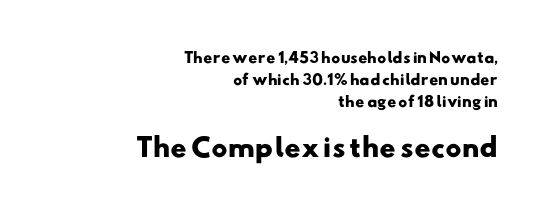
{"bold": "yes", "underline": "no", "align": "right", "line_spacing": "normal", "line_spacing_ratio": 1.56, "letter_spacing": "normal", "letter_spacing_em": 0.0, "larger_block": "second", "size_ratio": 1.79, "glyph_px": 25}
